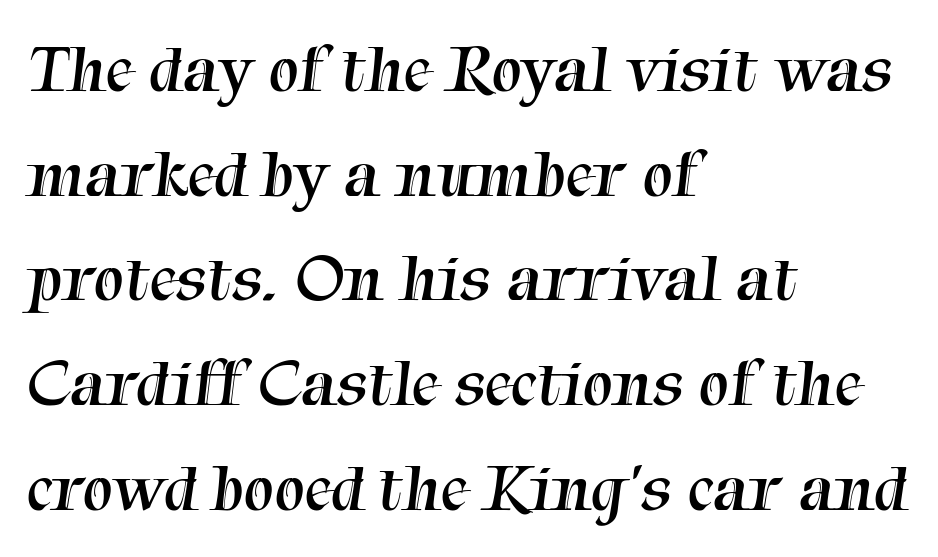
The face looks like a standard text weight, possibly lighter. Think of a printed novel: that variable character pitch is what you see here. These lines stack with their left ends in a neat column. Is the letter spacing exaggerated? No — it looks like the ordinary default.
